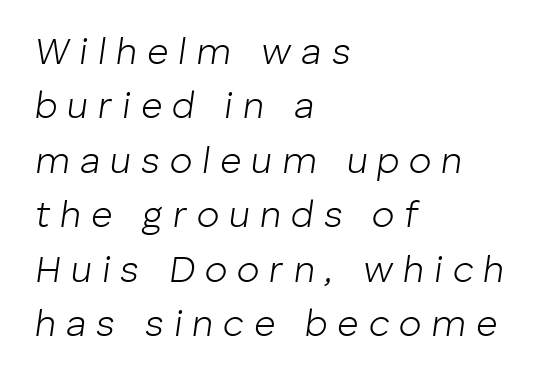
{"italic": "yes", "lean": "right", "slant_degrees": 8, "bold": "no", "weight": "light", "width": "normal", "stroke_contrast": "low", "x_height": "medium", "monospaced": "no", "underline": "no", "align": "left", "line_spacing": "normal", "line_spacing_ratio": 1.47, "letter_spacing": "wide", "letter_spacing_em": 0.27, "glyph_px": 37}
